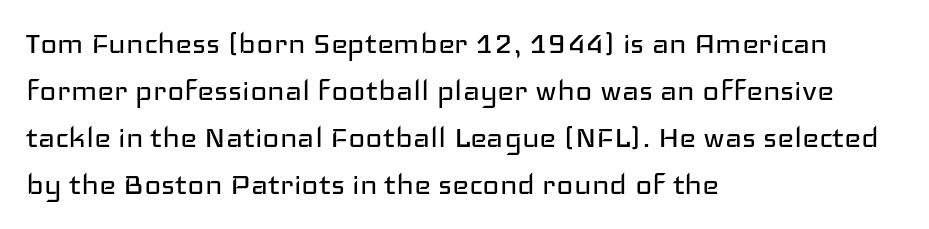
The image shows 36 px regular-weight, wide sans-serif type, upright; set left-aligned, normal line spacing (1.31x), normal letter spacing, not underlined; low stroke contrast and a medium x-height.
